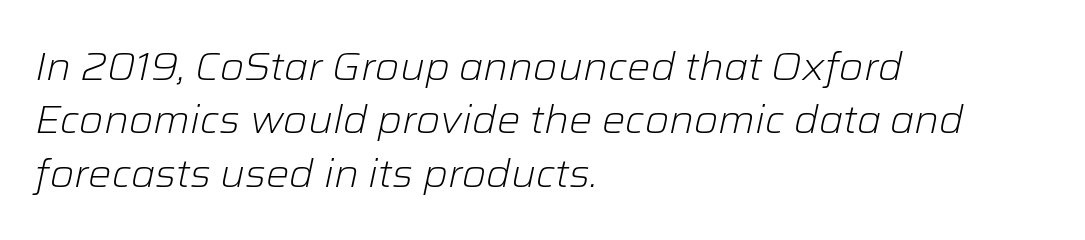
{"italic": "yes", "lean": "right", "slant_degrees": 12, "bold": "no", "weight": "light", "width": "normal", "stroke_contrast": "low", "x_height": "medium", "monospaced": "no", "underline": "no", "align": "left", "line_spacing": "normal", "line_spacing_ratio": 1.37, "letter_spacing": "normal", "letter_spacing_em": 0.0, "glyph_px": 39}
